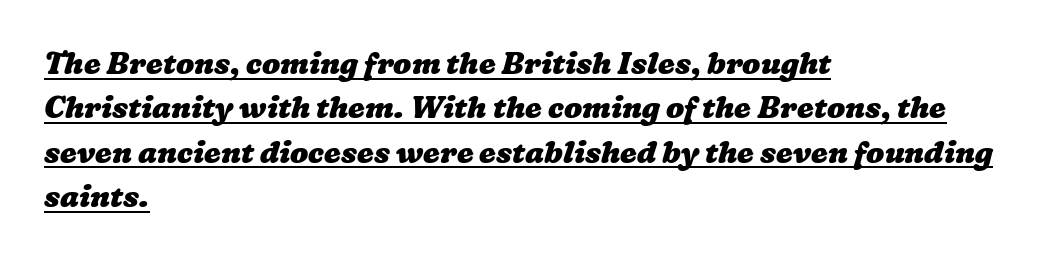
Honestly, the letter spacing is just normal — you wouldn't notice it. The paragraph shown leans on its left margin. Interline gaps are of average width in this sample. Underlining? Definitely there.
